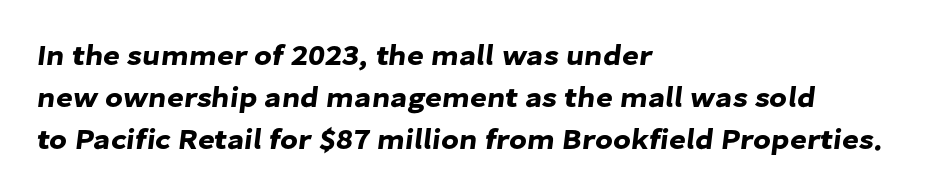
Do the characters align in a grid? No, the font is proportional. Rows of type keep a routine distance in the vertical direction. Standard letterfit; no display-style spreading of the glyphs. Visually the block forms a straight wall on the left and a jagged coastline on the right. Descender tails drop into unmarked territory. You can tell from the bare stems that sans-serif type was used.
